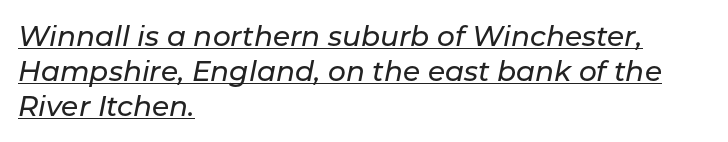
{"italic": "yes", "lean": "right", "slant_degrees": 11, "width": "normal", "stroke_contrast": "low", "x_height": "medium", "monospaced": "no", "underline": "yes", "align": "left", "line_spacing": "normal", "line_spacing_ratio": 1.25, "letter_spacing": "normal", "letter_spacing_em": 0.0, "glyph_px": 28}
